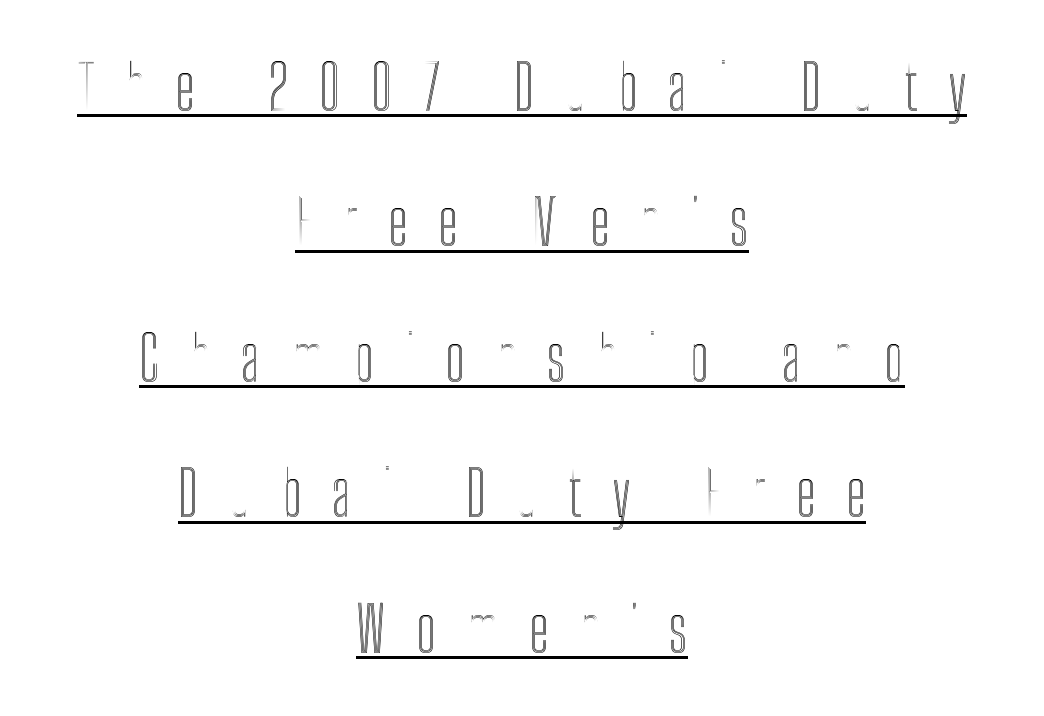
You could not count columns in this text — the font is proportionally spaced. Glance below the letters and you will spot a drawn line. The designer dialed line spacing up above the default. The passage shown has open, widely tracked lettering throughout. Which margin do the lines hug? Neither — every line sits in the middle.
